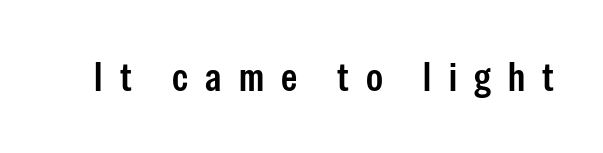
Nobody drew a line under any word here. Varying glyph widths throughout — classic text-font behaviour. The designer went with a sans here, leaving each stem footless. This is roman type, the default non-slanted kind. The line texture is sparse and dotted thanks to wide tracking.
